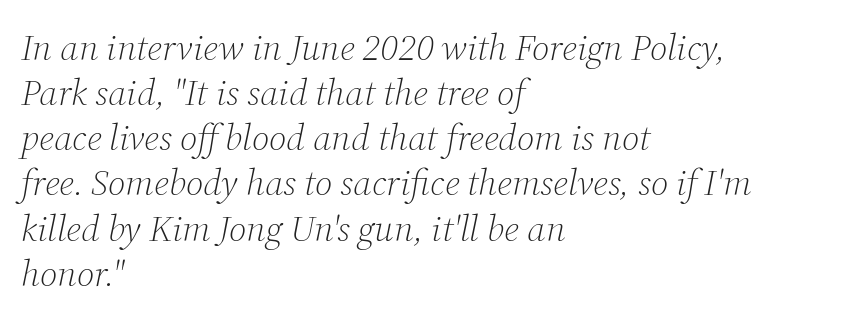
Q: Is the text bold? A: No.
Q: Is the text italic (slanted)? A: Yes, it leans right by about 12 degrees.
Q: Is the typeface a serif or a sans-serif typeface? A: Serif.
Q: Is the text underlined? A: No.
Q: How is the paragraph aligned? A: Left-aligned.
Q: Is the spacing between letters normal or unusually wide? A: Normal.
Q: Width (condensed, normal, or wide)? A: Normal.
Q: Stroke contrast? A: Medium.
Q: x-height? A: Medium.
Q: Monospaced? A: No.
